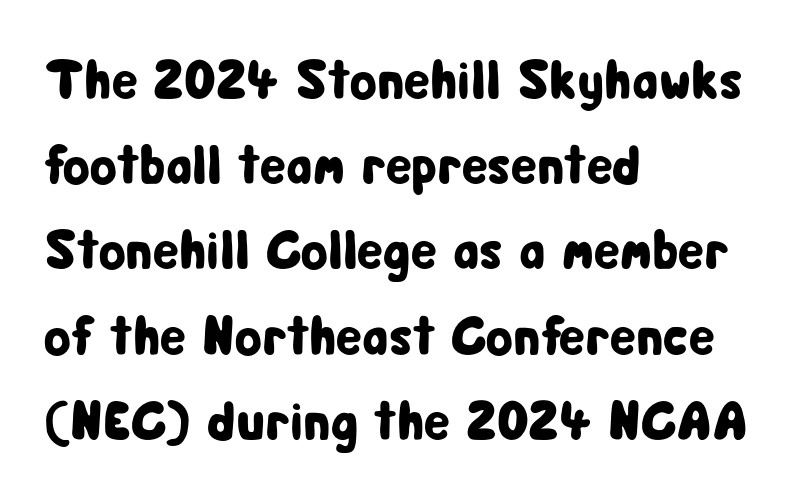
{"serif": "no", "italic": "no", "width": "condensed", "stroke_contrast": "low", "x_height": "medium", "monospaced": "no", "underline": "no", "align": "left", "line_spacing": "normal", "line_spacing_ratio": 1.55, "letter_spacing": "normal", "letter_spacing_em": 0.0, "glyph_px": 55}
